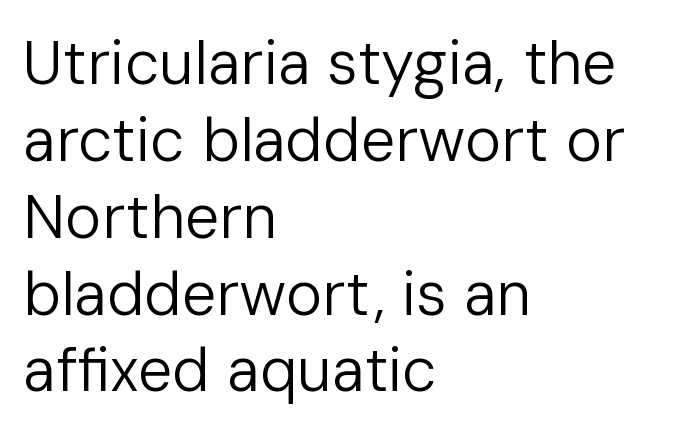
The image shows 61 px regular-weight sans-serif type, upright; set left-aligned, normal line spacing (1.26x), normal letter spacing, not underlined; low stroke contrast and a medium x-height.
